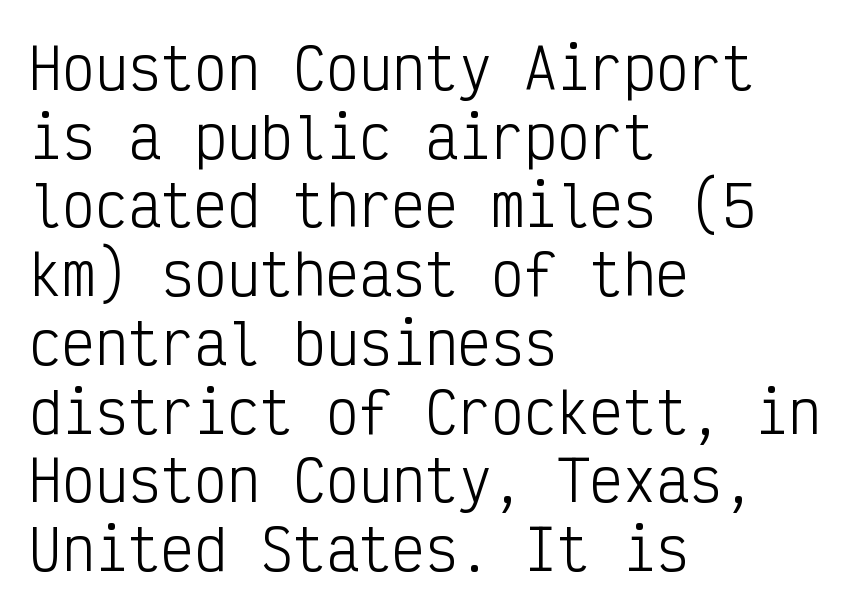
{"serif": "no", "italic": "no", "bold": "no", "weight": "light", "width": "condensed", "stroke_contrast": "low", "x_height": "medium", "monospaced": "yes", "underline": "no", "align": "left", "line_spacing": "normal", "line_spacing_ratio": 1.25, "letter_spacing": "normal", "letter_spacing_em": 0.0, "glyph_px": 55}
